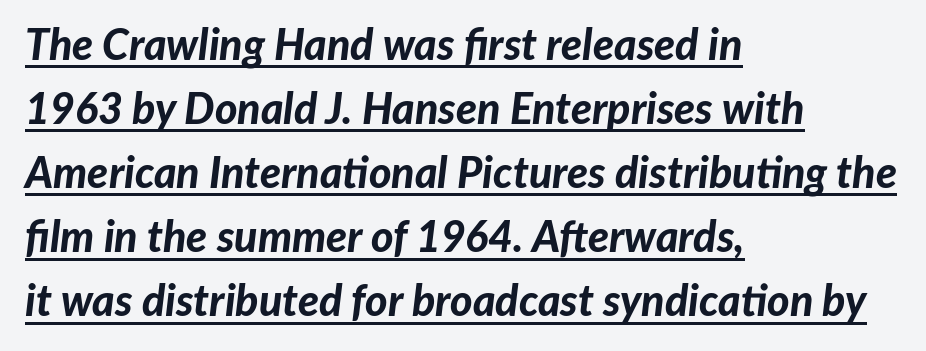
Heft: maximum for text — a bold. The line texture is even and compact thanks to regular tracking. Emphasis is given by a line drawn under the lettering. These lines are rendered in a variable-pitch font. Compared with ordinary roman type, these characters are visibly tilted. Rows of type keep a routine distance in the vertical direction.
